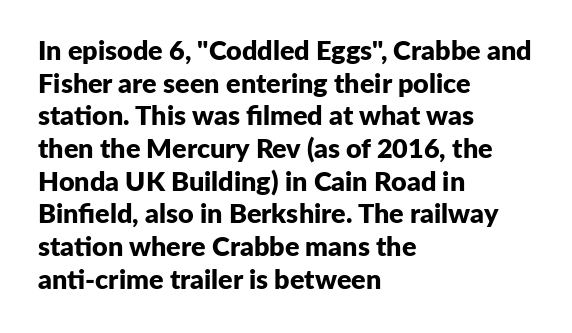
Q: Is the text bold? A: Yes.
Q: Is the text italic (slanted)? A: No, it is upright.
Q: Is the text underlined? A: No.
Q: How is the paragraph aligned? A: Left-aligned.
Q: Is the spacing between letters normal or unusually wide? A: Normal.
